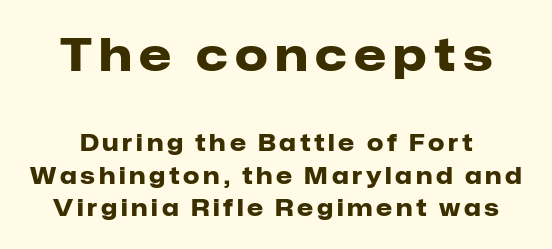
Q: Is the text bold? A: Yes.
Q: Is the text italic (slanted)? A: No, it is upright.
Q: Is the typeface a serif or a sans-serif typeface? A: Sans-serif.
Q: Is the text underlined? A: No.
Q: Is the spacing between lines tight, normal or loose? A: Normal.
Q: Which block of text is set in a larger size, the first (top) or the second (bottom)? A: The first (top) one.
Q: Width (condensed, normal, or wide)? A: Normal.
Q: Stroke contrast? A: Low.
Q: x-height? A: Medium.
Q: Monospaced? A: No.
